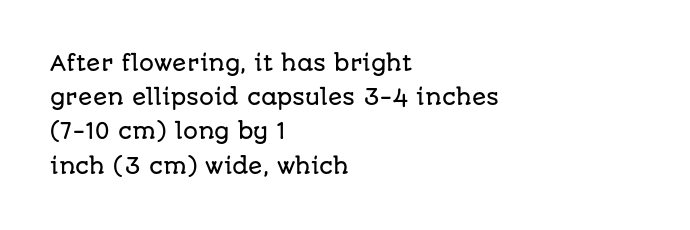
{"italic": "no", "underline": "no", "align": "left", "line_spacing": "normal", "line_spacing_ratio": 1.63, "letter_spacing": "normal", "letter_spacing_em": 0.0, "glyph_px": 21}
